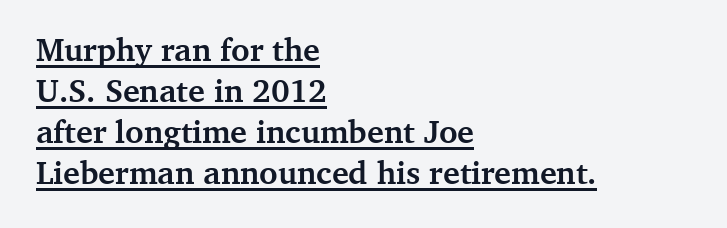
{"serif": "yes", "italic": "no", "bold": "yes", "weight": "semibold", "width": "normal", "stroke_contrast": "medium", "x_height": "medium", "monospaced": "no", "underline": "yes", "align": "left", "line_spacing": "normal", "line_spacing_ratio": 1.28, "letter_spacing": "normal", "letter_spacing_em": 0.0, "glyph_px": 32}
